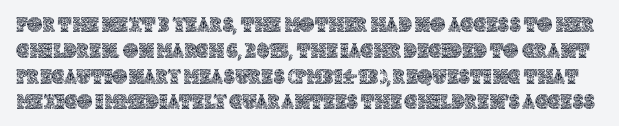
{"italic": "no", "underline": "no", "line_spacing_ratio": 1.23, "letter_spacing": "normal", "letter_spacing_em": 0.0, "glyph_px": 21}
